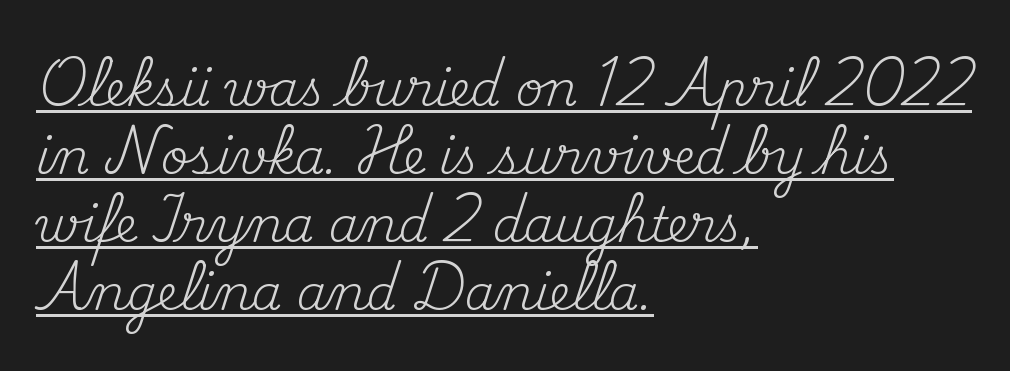
Each letter's strokes conclude with small projecting serifs. These glyphs show unthickened strokes, regular width or finer. The typesetter chose a ragged-right arrangement here. This rendering features underlined lettering.
